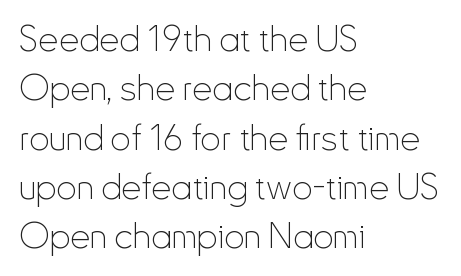
Q: Is the text bold? A: No.
Q: Is the text italic (slanted)? A: No, it is upright.
Q: Is the typeface a serif or a sans-serif typeface? A: Sans-serif.
Q: Is the text underlined? A: No.
Q: How is the paragraph aligned? A: Left-aligned.
Q: Is the spacing between letters normal or unusually wide? A: Normal.
Q: Is the spacing between lines tight, normal or loose? A: Normal.
Q: Width (condensed, normal, or wide)? A: Condensed.
Q: Stroke contrast? A: Low.
Q: x-height? A: Small.
Q: Monospaced? A: No.
